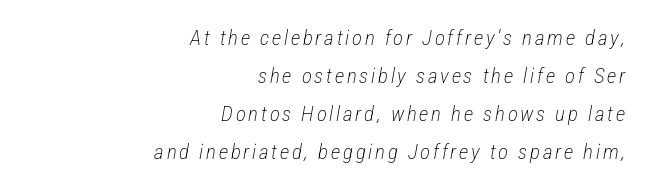
Is the block centered? No — it sits flush against the right margin. The foot of each line stays bare and open. Style check: oblique. These glyphs show unthickened strokes, regular width or finer.
